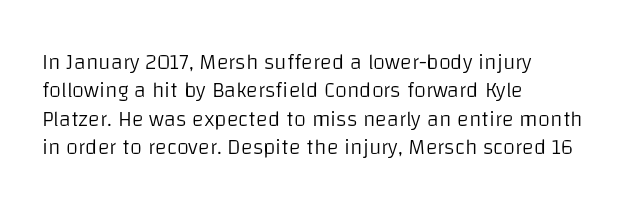
Q: Is the text bold? A: No.
Q: Is the text italic (slanted)? A: No, it is upright.
Q: Is the text underlined? A: No.
Q: How is the paragraph aligned? A: Left-aligned.
Q: Is the spacing between letters normal or unusually wide? A: Normal.
Q: Is the spacing between lines tight, normal or loose? A: Normal.
